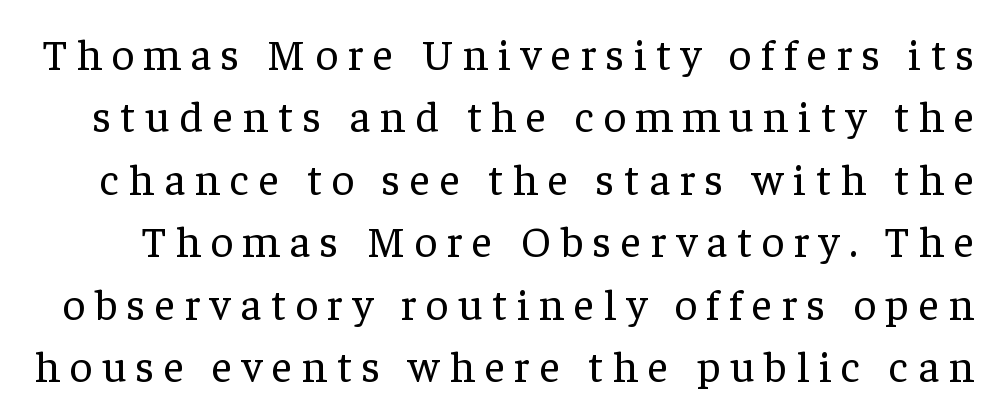
Here the designer chose a conventional face with non-uniform glyph widths. Notice how the stems are strictly vertical — no italics here. You could only call the tracking loose — the letters float apart. Successive baselines arrive at the customary interval. Regarding serifs, this sample has them. The strokes are not fattened; the text isn't bold.
